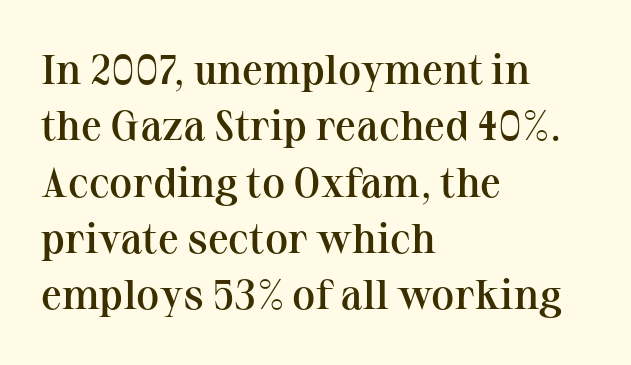
{"serif": "yes", "italic": "no", "bold": "semi", "weight": "semibold", "width": "normal", "stroke_contrast": "medium", "x_height": "medium", "monospaced": "no", "underline": "no", "align": "left", "line_spacing": "normal", "line_spacing_ratio": 1.34, "letter_spacing": "normal", "letter_spacing_em": 0.0, "glyph_px": 42}
